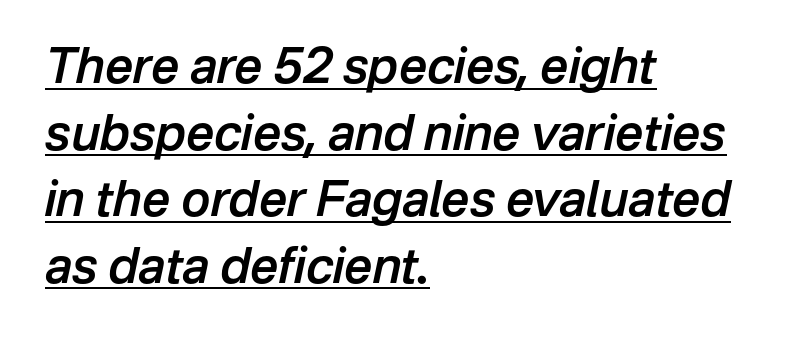
Q: Is the text bold? A: Semi-bold.
Q: Is the text italic (slanted)? A: Yes, it leans right by about 12 degrees.
Q: Is the text underlined? A: Yes.
Q: How is the paragraph aligned? A: Left-aligned.
Q: Is the spacing between letters normal or unusually wide? A: Normal.
Q: Is the spacing between lines tight, normal or loose? A: Normal.
Q: Width (condensed, normal, or wide)? A: Normal.
Q: Stroke contrast? A: Low.
Q: x-height? A: Medium.
Q: Monospaced? A: No.
